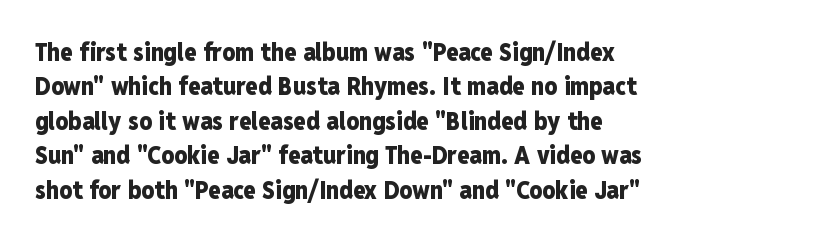
The image shows 25 px bold type, upright; set left-aligned, normal line spacing (1.38x), normal letter spacing, not underlined.
